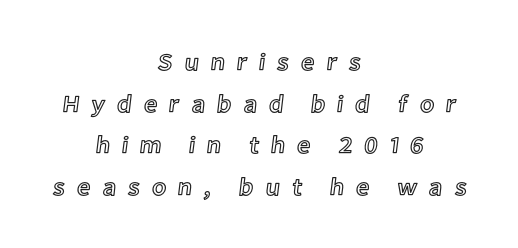
The image shows 24 px text type; set centered, line spacing 1.73x, unusually wide letter spacing (+0.48 em), not underlined.
